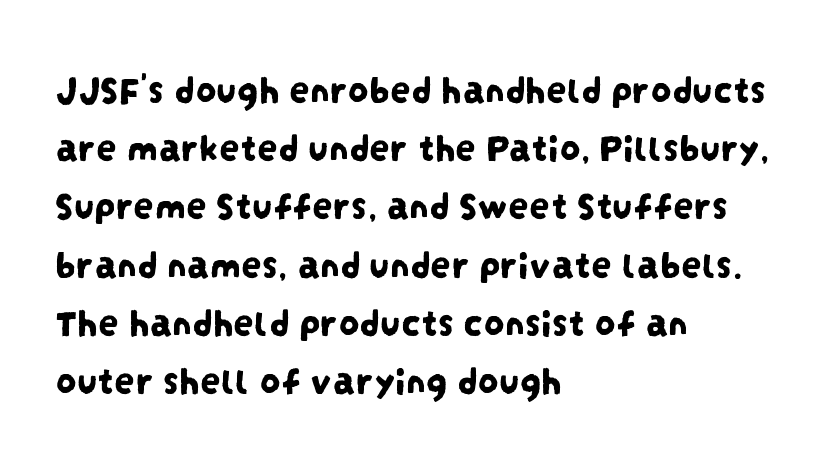
Which margin do the lines hug? The left one — the right edge is uneven. Line spacing here is normal. No word sits above an underline. In terms of letterform style, serifs are entirely absent. Spacing verdict: proportional, widths tailored to each character.
